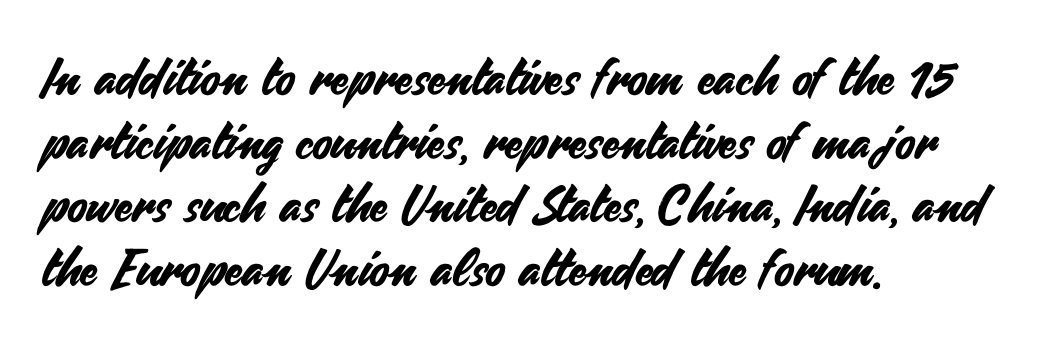
Leading matches the norm, producing a regular column. Casual observation: everything's shoved over to the left. Inter-character spacing is left at the font's built-in metrics. Serif or sans? Sans — the stroke terminals are bare. A typesetter would call this proportional, since set widths differ per character.
